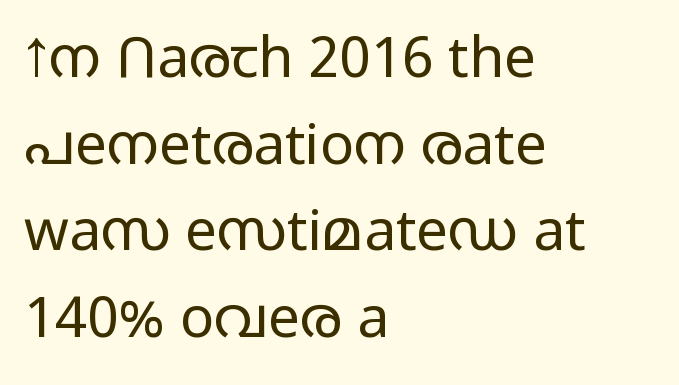
The image shows 57 px light, wide sans-serif type, upright; set left-aligned, normal line spacing (1.52x), normal letter spacing, not underlined; low stroke contrast and a medium x-height.
